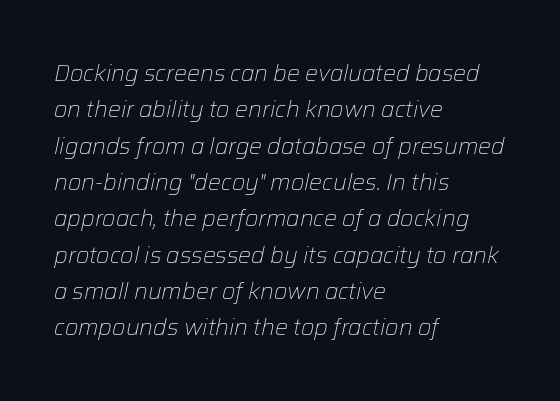
Q: Is the text bold? A: No.
Q: Is the text italic (slanted)? A: Yes, it leans right by about 12 degrees.
Q: Is the text underlined? A: No.
Q: How is the paragraph aligned? A: Left-aligned.
Q: Is the spacing between letters normal or unusually wide? A: Normal.
Q: Is the spacing between lines tight, normal or loose? A: Normal.
